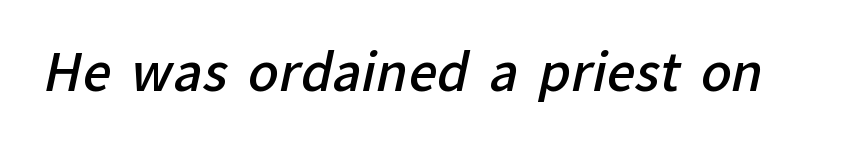
{"serif": "no", "bold": "semi", "weight": "semibold", "width": "normal", "stroke_contrast": "low", "x_height": "medium", "monospaced": "no", "underline": "no", "letter_spacing": "normal", "letter_spacing_em": 0.0, "glyph_px": 51}
